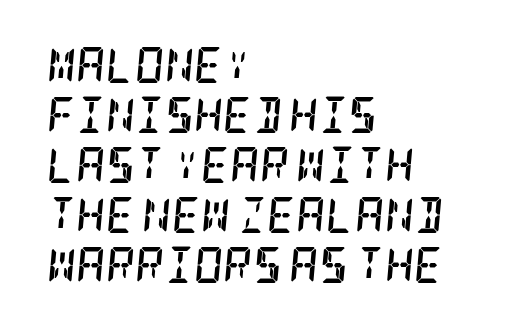
{"serif": "yes", "italic": "yes", "lean": "right", "slant_degrees": 5, "bold": "yes", "weight": "semibold", "width": "condensed", "stroke_contrast": "low", "x_height": "large", "underline": "no", "align": "left", "line_spacing": "normal", "line_spacing_ratio": 1.39, "letter_spacing": "normal", "letter_spacing_em": 0.0, "glyph_px": 36}
